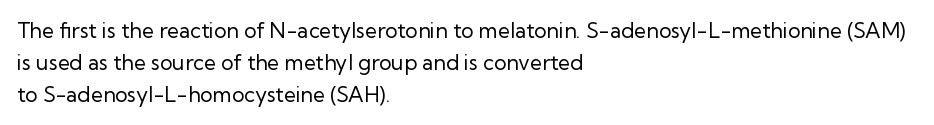
Q: Is the text bold? A: No.
Q: Is the text italic (slanted)? A: No, it is upright.
Q: Is the text underlined? A: No.
Q: How is the paragraph aligned? A: Left-aligned.
Q: Is the spacing between letters normal or unusually wide? A: Normal.
Q: Is the spacing between lines tight, normal or loose? A: Normal.
